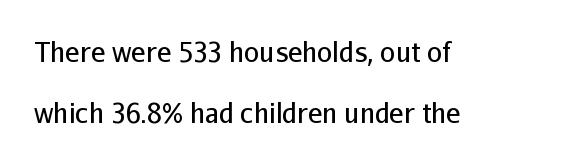
{"italic": "no", "bold": "no", "underline": "no", "align": "left", "line_spacing": "loose", "line_spacing_ratio": 2.26, "letter_spacing": "normal", "letter_spacing_em": 0.0, "glyph_px": 27}
